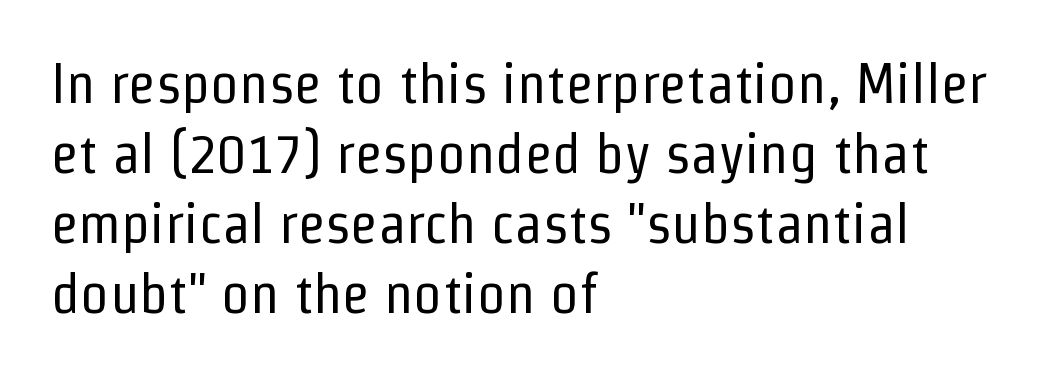
Q: Is the text bold? A: No.
Q: Is the text italic (slanted)? A: No, it is upright.
Q: Is the typeface a serif or a sans-serif typeface? A: Sans-serif.
Q: Is the text underlined? A: No.
Q: How is the paragraph aligned? A: Left-aligned.
Q: Is the spacing between letters normal or unusually wide? A: Normal.
Q: Width (condensed, normal, or wide)? A: Condensed.
Q: Stroke contrast? A: Low.
Q: x-height? A: Medium.
Q: Monospaced? A: No.
